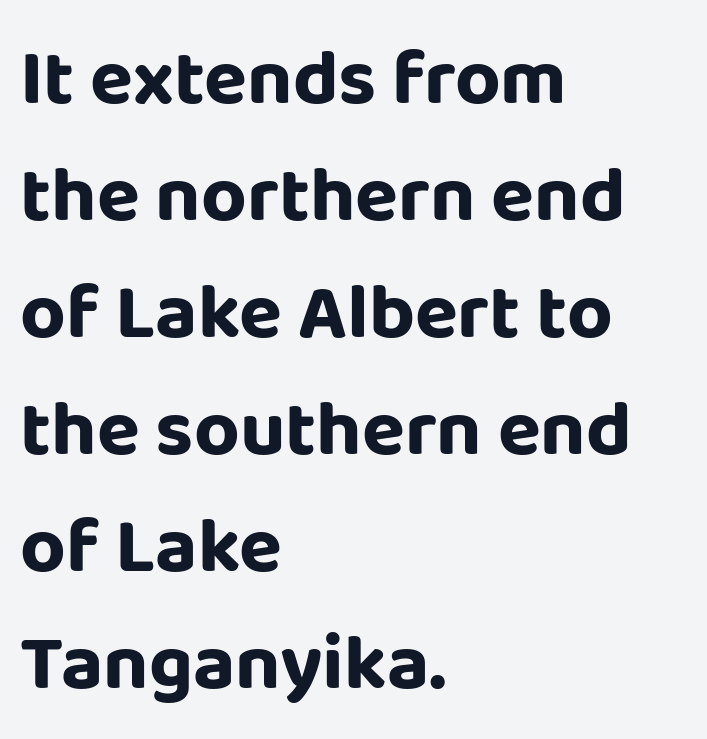
The image shows 79 px bold sans-serif type, upright; set left-aligned, normal line spacing (1.48x), normal letter spacing, not underlined; low stroke contrast and a large x-height.
